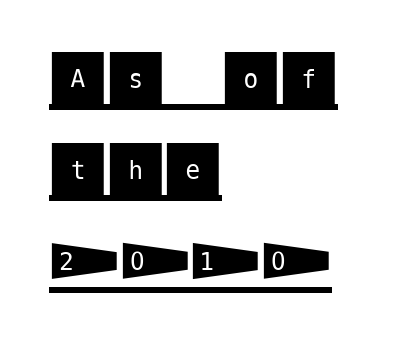
{"serif": "no", "italic": "no", "width": "normal", "stroke_contrast": "medium", "x_height": "large", "underline": "yes", "align": "left", "line_spacing": "normal", "line_spacing_ratio": 1.55, "letter_spacing": "normal", "letter_spacing_em": 0.0, "glyph_px": 59}
